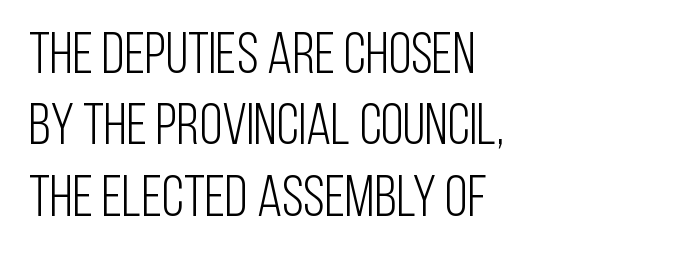
{"serif": "no", "italic": "no", "bold": "no", "weight": "light", "width": "condensed", "stroke_contrast": "low", "x_height": "large", "monospaced": "no", "underline": "no", "align": "left", "line_spacing_ratio": 1.23, "letter_spacing": "normal", "letter_spacing_em": 0.0, "glyph_px": 58}
